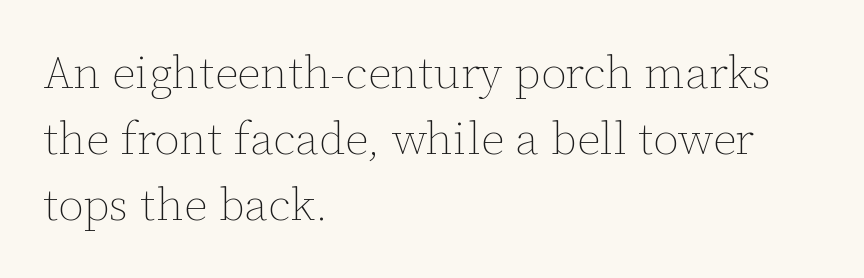
Has an underline been added? It has not. Whoever set this chose a conventional vertical rhythm. Each word holds together tightly as a unit, with standard inter-letter gaps. When letters stand straight like this, we call the style roman or upright. Character widths vary here, with narrow letters taking less room than wide ones. The paragraph has a hard left edge and a soft right edge.
